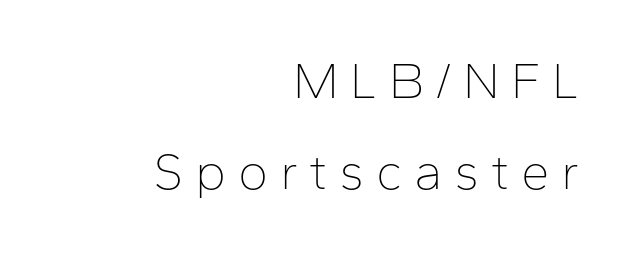
Q: Is the text bold? A: No.
Q: Is the text italic (slanted)? A: No, it is upright.
Q: Is the typeface a serif or a sans-serif typeface? A: Sans-serif.
Q: Is the text underlined? A: No.
Q: How is the paragraph aligned? A: Right-aligned.
Q: Is the spacing between letters normal or unusually wide? A: Unusually wide.
Q: Width (condensed, normal, or wide)? A: Normal.
Q: Stroke contrast? A: Low.
Q: x-height? A: Medium.
Q: Monospaced? A: No.
